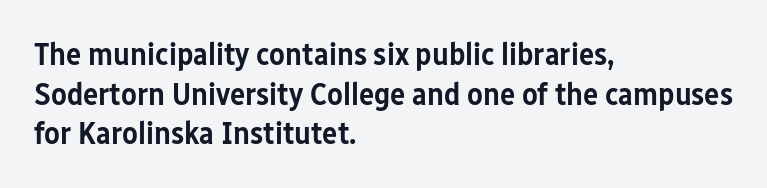
{"serif": "no", "italic": "no", "bold": "semi", "weight": "semibold", "width": "condensed", "stroke_contrast": "low", "x_height": "medium", "monospaced": "no", "underline": "no", "align": "left", "line_spacing_ratio": 1.24, "letter_spacing": "normal", "letter_spacing_em": 0.0, "glyph_px": 32}
